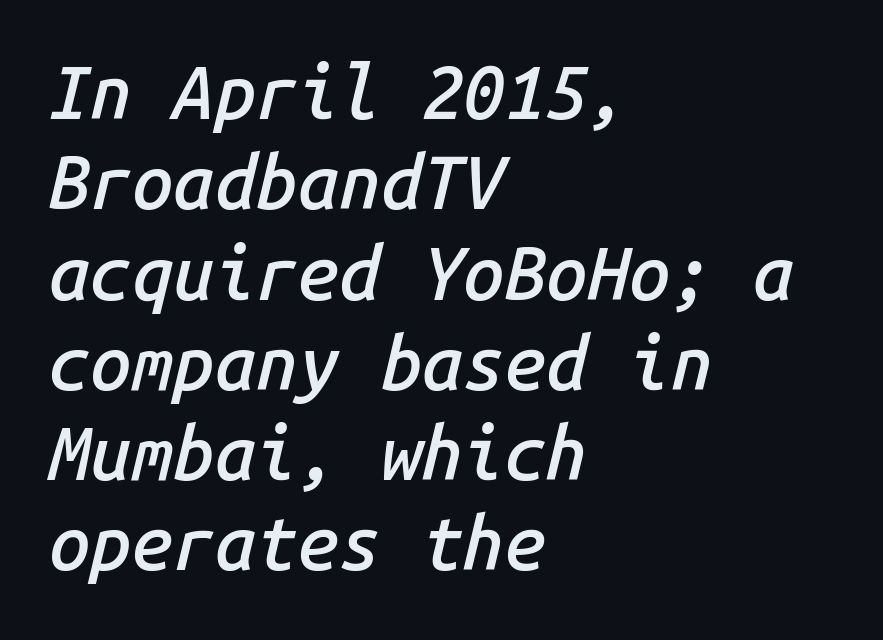
Q: Is the text bold? A: Semi-bold.
Q: Is the text italic (slanted)? A: Yes, it leans right by about 14 degrees.
Q: Is the text underlined? A: No.
Q: How is the paragraph aligned? A: Left-aligned.
Q: Is the spacing between letters normal or unusually wide? A: Normal.
Q: Width (condensed, normal, or wide)? A: Normal.
Q: Stroke contrast? A: Low.
Q: x-height? A: Medium.
Q: Monospaced? A: Yes.
